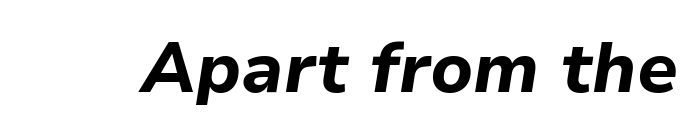
No extra tracking has been applied to these lines. Beneath every word, the page is bare. Strokes here are thick enough to call this a true bold. Rendered with sloped, italic letterforms.
